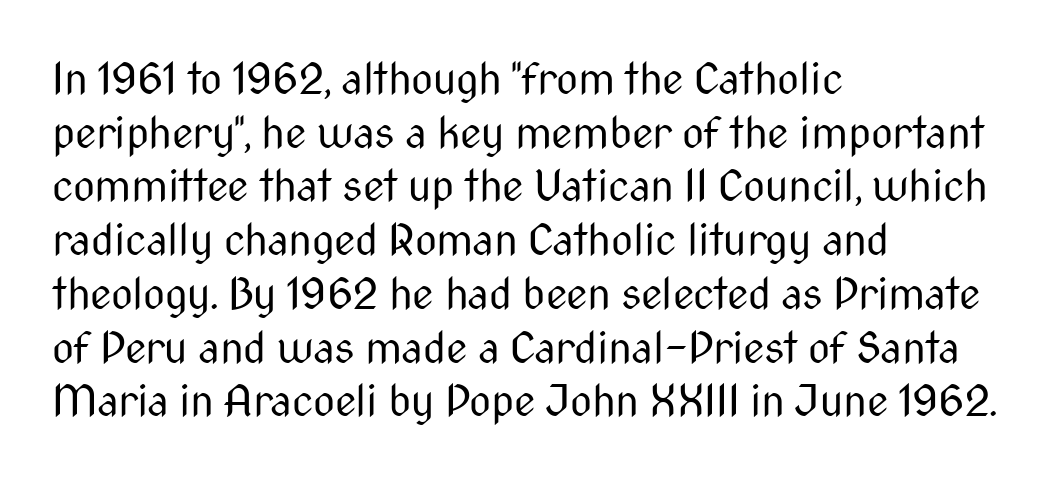
Q: Is the text bold? A: No.
Q: Is the text italic (slanted)? A: No, it is upright.
Q: Is the typeface a serif or a sans-serif typeface? A: Sans-serif.
Q: Is the text underlined? A: No.
Q: How is the paragraph aligned? A: Left-aligned.
Q: Is the spacing between letters normal or unusually wide? A: Normal.
Q: Is the spacing between lines tight, normal or loose? A: Normal.
Q: Width (condensed, normal, or wide)? A: Condensed.
Q: Stroke contrast? A: Medium.
Q: x-height? A: Medium.
Q: Monospaced? A: No.
